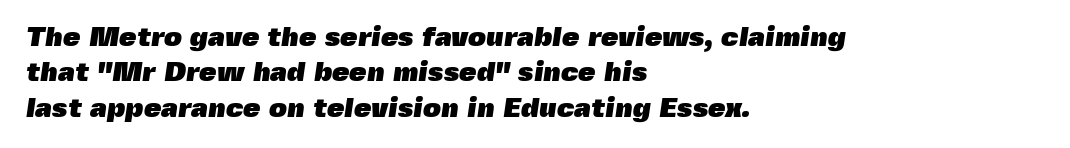
Q: Is the text bold? A: Yes.
Q: Is the typeface a serif or a sans-serif typeface? A: Sans-serif.
Q: Is the text underlined? A: No.
Q: How is the paragraph aligned? A: Left-aligned.
Q: Is the spacing between letters normal or unusually wide? A: Normal.
Q: Is the spacing between lines tight, normal or loose? A: Normal.
Q: Width (condensed, normal, or wide)? A: Normal.
Q: x-height? A: Medium.
Q: Monospaced? A: No.
